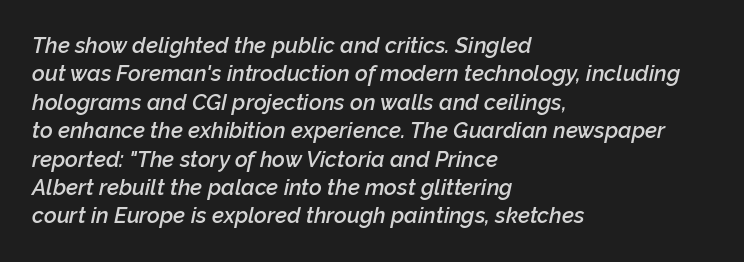
{"italic": "yes", "lean": "right", "slant_degrees": 12, "bold": "semi", "underline": "no", "align": "left", "line_spacing": "normal", "line_spacing_ratio": 1.29, "letter_spacing": "normal", "letter_spacing_em": 0.0, "glyph_px": 22}
